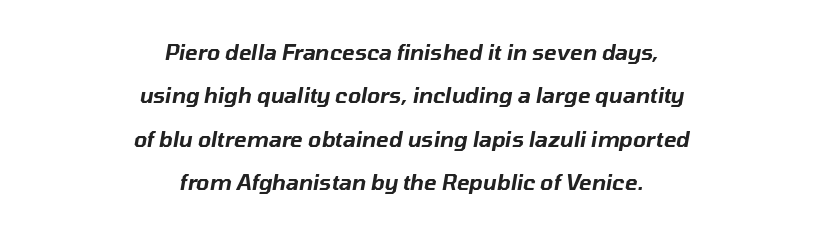
The image shows 21 px text type, italic (leaning right); set centered, loose line spacing (2.06x), normal letter spacing, not underlined.
